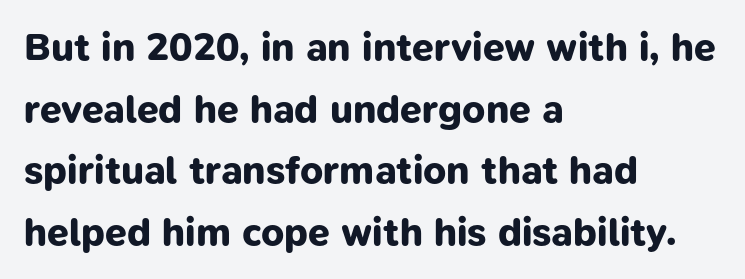
The image shows 39 px bold sans-serif type; set left-aligned, normal line spacing (1.58x), normal letter spacing, not underlined; low stroke contrast and a medium x-height.
